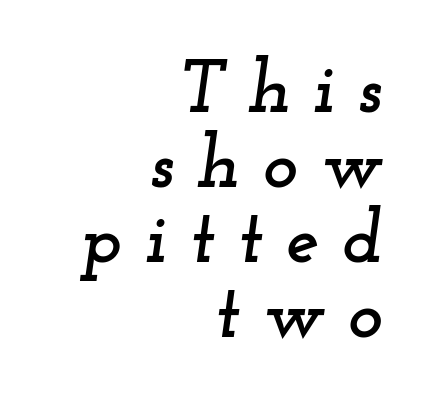
Vertically, the passage feels compressed, each row crowding the next. Characters are canted at an angle relative to the baseline's perpendicular. Inter-character spacing is expanded well beyond the font's built-in metrics. Each letter keeps its own natural width here, so spacing adapts to shape. The letters carry serifs — small finishing strokes at the ends of their stems.
